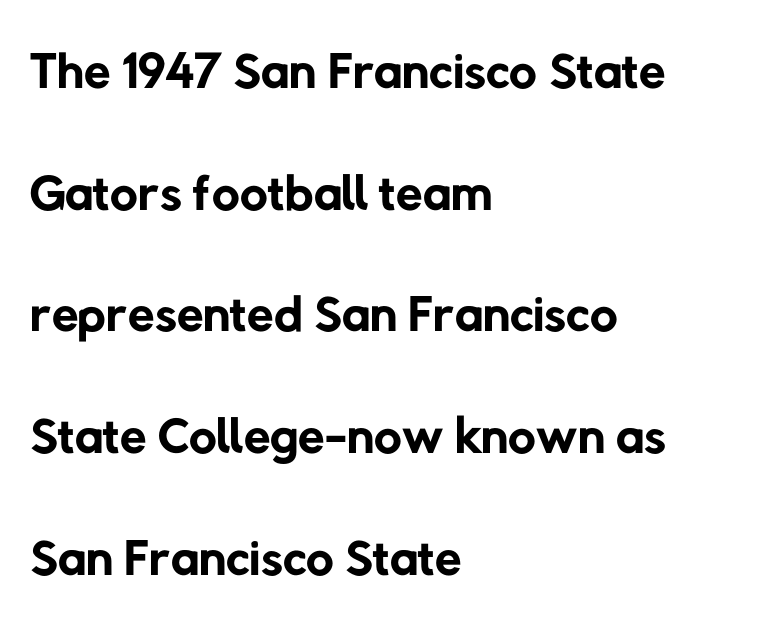
Q: Is the text bold? A: No.
Q: Is the typeface a serif or a sans-serif typeface? A: Sans-serif.
Q: Is the text underlined? A: No.
Q: How is the paragraph aligned? A: Left-aligned.
Q: Is the spacing between letters normal or unusually wide? A: Normal.
Q: Is the spacing between lines tight, normal or loose? A: Normal.
Q: Width (condensed, normal, or wide)? A: Normal.
Q: Stroke contrast? A: Low.
Q: x-height? A: Medium.
Q: Monospaced? A: No.
